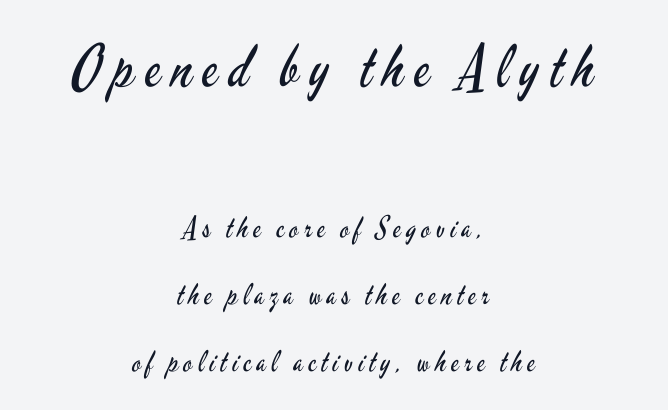
Q: Is the text bold? A: No.
Q: Is the text italic (slanted)? A: Yes.
Q: Is the typeface a serif or a sans-serif typeface? A: Sans-serif.
Q: Is the text underlined? A: No.
Q: How is the paragraph aligned? A: Centered.
Q: Is the spacing between lines tight, normal or loose? A: Loose.
Q: Which block of text is set in a larger size, the first (top) or the second (bottom)? A: The first (top) one.
Q: Width (condensed, normal, or wide)? A: Condensed.
Q: Stroke contrast? A: Low.
Q: x-height? A: Small.
Q: Monospaced? A: No.
